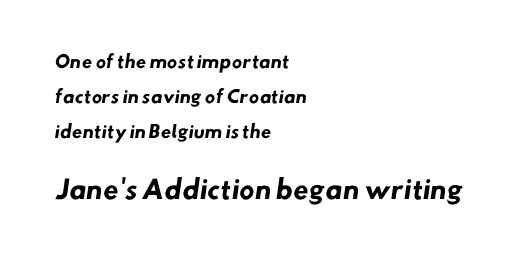
Q: Is the text bold? A: Yes.
Q: Is the text underlined? A: No.
Q: How is the paragraph aligned? A: Left-aligned.
Q: Is the spacing between letters normal or unusually wide? A: Normal.
Q: Is the spacing between lines tight, normal or loose? A: Loose.
Q: Which block of text is set in a larger size, the first (top) or the second (bottom)? A: The second (bottom) one.
